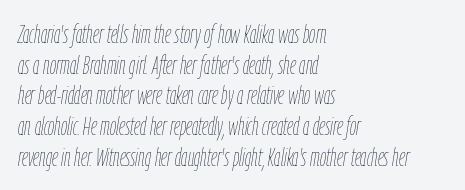
The image shows 25 px text type, italic (leaning right); set left-aligned, line spacing 1.23x, normal letter spacing, not underlined.
